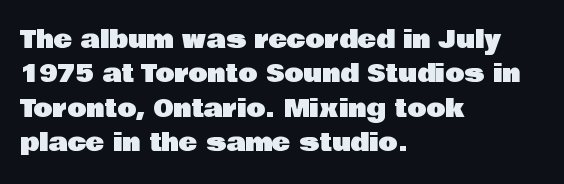
{"italic": "no", "underline": "no", "align": "left", "line_spacing": "normal", "line_spacing_ratio": 1.38, "letter_spacing": "normal", "letter_spacing_em": 0.0, "glyph_px": 25}
